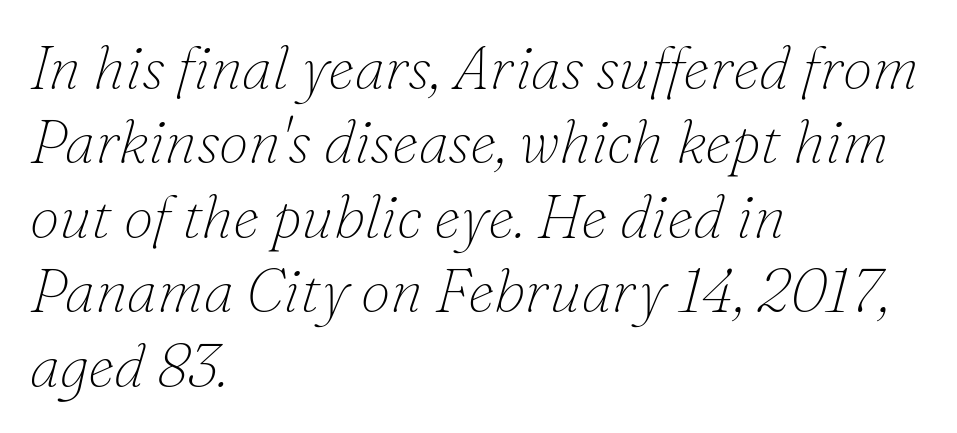
Observe the ordinary spacing: letters are neighbours, not strangers. These lines are set flush left with a ragged right edge. When letters slant like this, we call the style italic. Decoration check: the copy has no underline. Think of a printed novel: that variable character pitch is what you see here. The typeface chosen for these lines features serifs.
